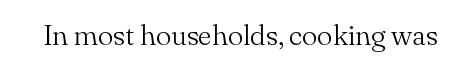
The image shows 29 px light serif type, upright; set normal letter spacing, not underlined; medium stroke contrast and a small x-height.
